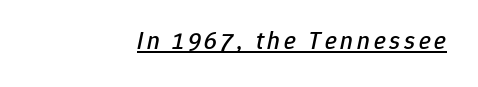
Q: Is the text italic (slanted)? A: Yes, it leans right by about 12 degrees.
Q: Is the text underlined? A: Yes.
Q: How is the paragraph aligned? A: Right-aligned.
